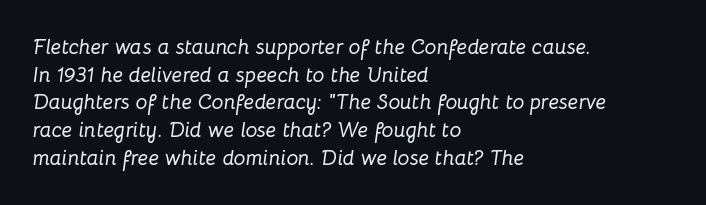
The designer left line spacing at the default. Words float on clear page, feet unadorned. The paragraph has a hard left edge and a soft right edge. There is no visible air inserted between adjacent glyphs. Compared with ordinary roman type, these characters are visibly tilted.
